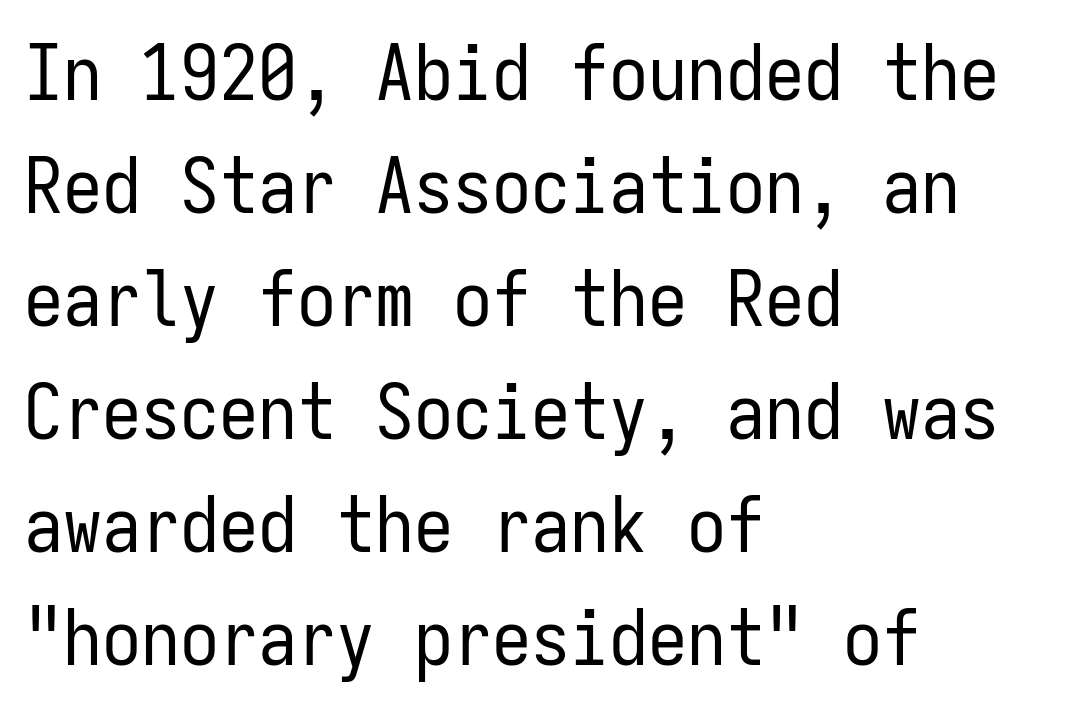
Q: Is the text bold? A: No.
Q: Is the text italic (slanted)? A: No, it is upright.
Q: Is the typeface a serif or a sans-serif typeface? A: Sans-serif.
Q: Is the text underlined? A: No.
Q: How is the paragraph aligned? A: Left-aligned.
Q: Is the spacing between letters normal or unusually wide? A: Normal.
Q: Is the spacing between lines tight, normal or loose? A: Normal.
Q: Width (condensed, normal, or wide)? A: Condensed.
Q: Stroke contrast? A: Low.
Q: x-height? A: Medium.
Q: Monospaced? A: Yes.
